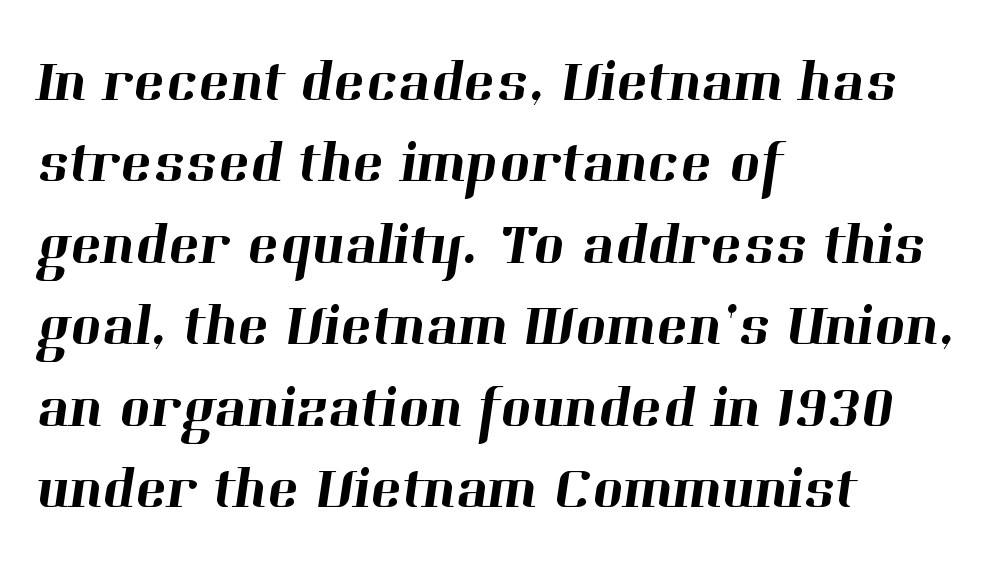
The image shows 59 px serif type; set left-aligned, normal line spacing (1.38x), normal letter spacing, not underlined; high stroke contrast and a medium x-height.
